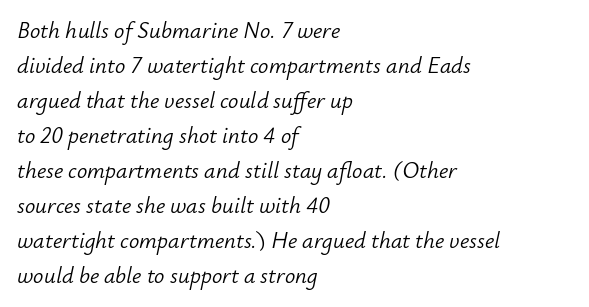
{"italic": "yes", "lean": "right", "slant_degrees": 12, "bold": "no", "underline": "no", "align": "left", "line_spacing": "normal", "line_spacing_ratio": 1.52, "letter_spacing": "normal", "letter_spacing_em": 0.0, "glyph_px": 23}
